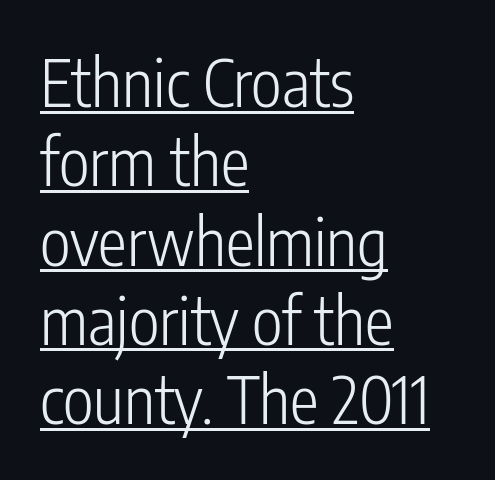
The image shows 65 px light, condensed sans-serif type, upright; set left-aligned, line spacing 1.22x, normal letter spacing, underlined; low stroke contrast and a medium x-height.
